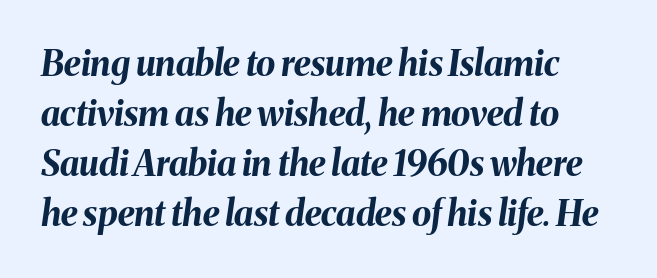
The image shows 35 px bold type, italic (leaning right); set normal line spacing (1.43x), normal letter spacing, not underlined; medium stroke contrast and a medium x-height.
